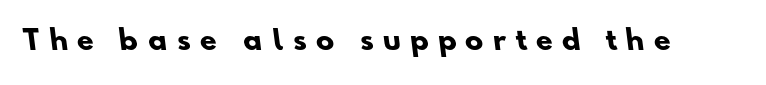
Heavy, bold letterforms. Underline: absent. In terms of letterspacing, this is a distinctly airy, spread setting.
